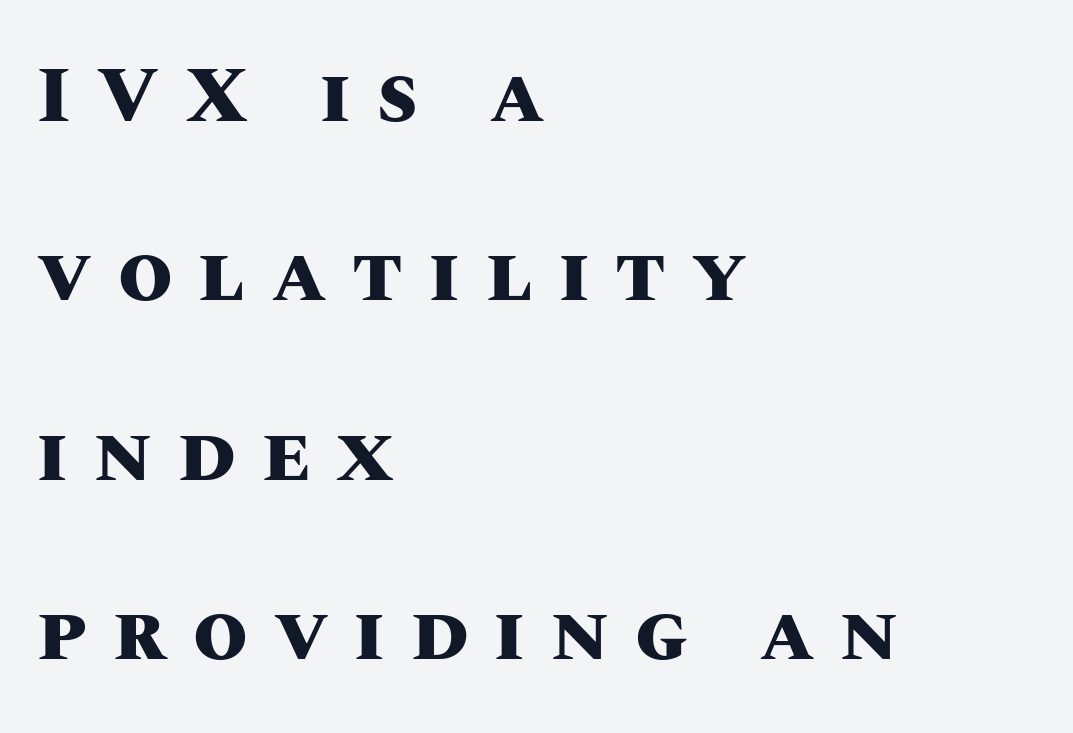
Q: Is the text bold? A: Yes.
Q: Is the text italic (slanted)? A: No, it is upright.
Q: Is the text underlined? A: No.
Q: How is the paragraph aligned? A: Left-aligned.
Q: Is the spacing between letters normal or unusually wide? A: Unusually wide.
Q: Is the spacing between lines tight, normal or loose? A: Loose.
Q: Width (condensed, normal, or wide)? A: Normal.
Q: Stroke contrast? A: Medium.
Q: x-height? A: Large.
Q: Monospaced? A: No.
